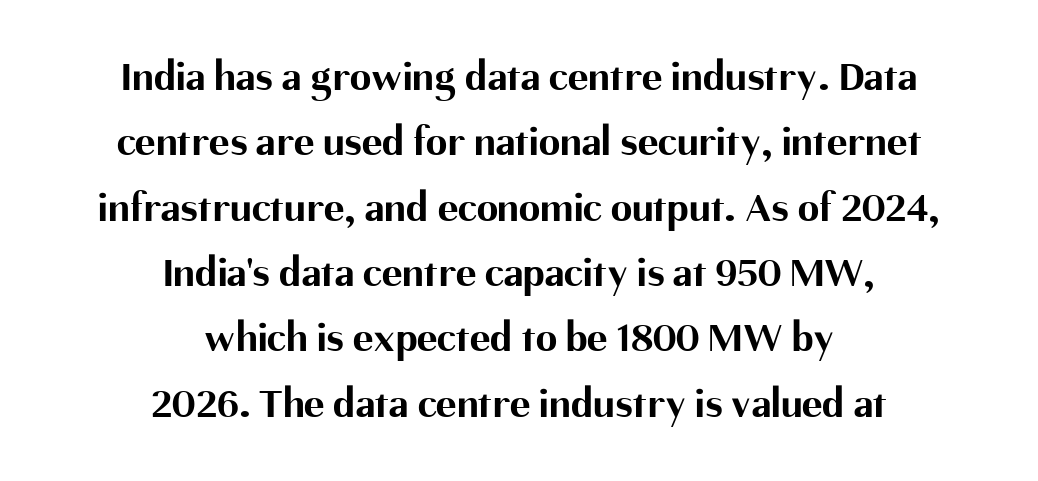
{"serif": "no", "italic": "no", "bold": "yes", "weight": "bold", "width": "normal", "stroke_contrast": "medium", "x_height": "medium", "monospaced": "no", "underline": "no", "align": "center", "line_spacing": "normal", "line_spacing_ratio": 1.52, "letter_spacing": "normal", "letter_spacing_em": 0.0, "glyph_px": 43}
